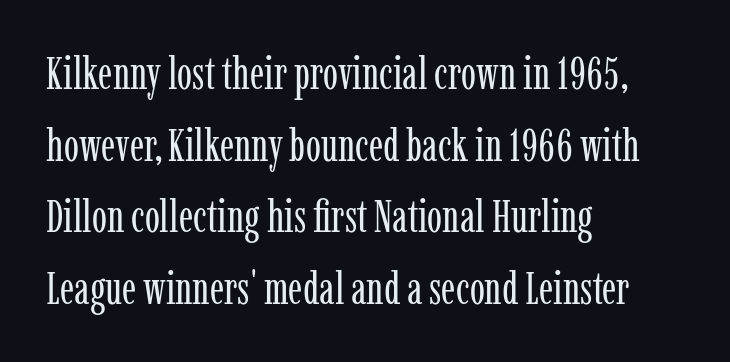
Q: Is the text bold? A: No.
Q: Is the text italic (slanted)? A: No, it is upright.
Q: Is the typeface a serif or a sans-serif typeface? A: Serif.
Q: Is the text underlined? A: No.
Q: How is the paragraph aligned? A: Left-aligned.
Q: Is the spacing between letters normal or unusually wide? A: Normal.
Q: Is the spacing between lines tight, normal or loose? A: Normal.
Q: Width (condensed, normal, or wide)? A: Condensed.
Q: Stroke contrast? A: Low.
Q: x-height? A: Medium.
Q: Monospaced? A: No.
